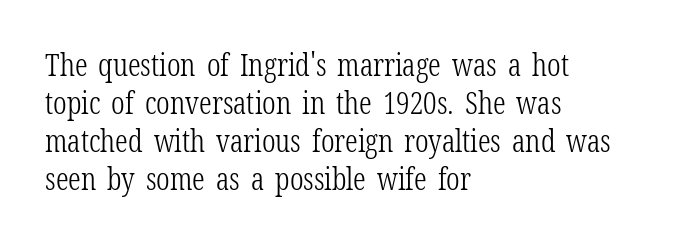
{"serif": "yes", "italic": "no", "bold": "no", "weight": "light", "width": "condensed", "stroke_contrast": "low", "x_height": "medium", "monospaced": "no", "underline": "no", "align": "left", "line_spacing_ratio": 1.23, "letter_spacing": "normal", "letter_spacing_em": 0.0, "glyph_px": 31}
